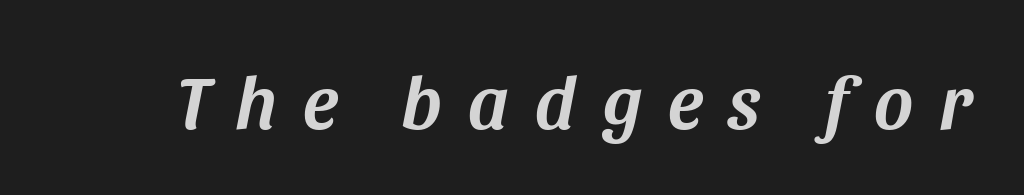
The image shows 75 px text type, italic (leaning right); set unusually wide letter spacing (+0.35 em), not underlined; medium stroke contrast and a large x-height.
